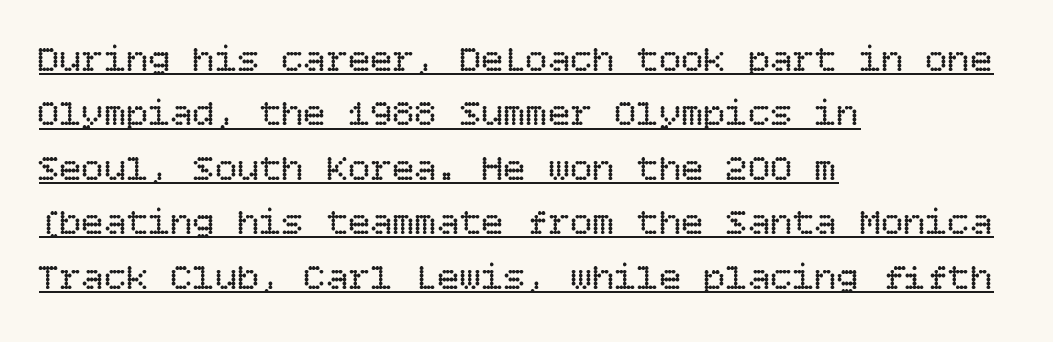
Q: Is the text bold? A: No.
Q: Is the text italic (slanted)? A: No, it is upright.
Q: Is the text underlined? A: Yes.
Q: How is the paragraph aligned? A: Left-aligned.
Q: Is the spacing between letters normal or unusually wide? A: Normal.
Q: Is the spacing between lines tight, normal or loose? A: Normal.
Q: Width (condensed, normal, or wide)? A: Normal.
Q: Stroke contrast? A: Low.
Q: x-height? A: Large.
